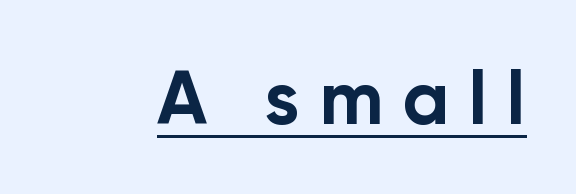
Q: Is the text bold? A: Yes.
Q: Is the text italic (slanted)? A: No, it is upright.
Q: Is the typeface a serif or a sans-serif typeface? A: Sans-serif.
Q: Is the text underlined? A: Yes.
Q: Is the spacing between letters normal or unusually wide? A: Unusually wide.
Q: Width (condensed, normal, or wide)? A: Normal.
Q: Stroke contrast? A: Low.
Q: x-height? A: Medium.
Q: Monospaced? A: No.
